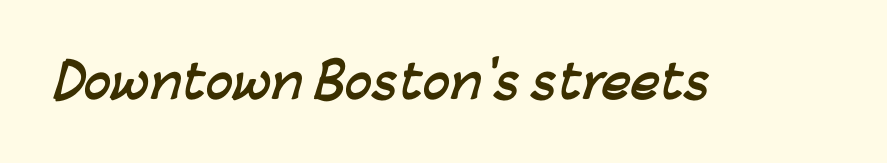
Just letters on the line, the space beneath them empty. Nope, no serifs anywhere on these letters. Each letter keeps its own natural width here, so spacing adapts to shape. These words are printed bold, with thick strokes throughout. Is the letter spacing exaggerated? No — it looks like the ordinary default.
